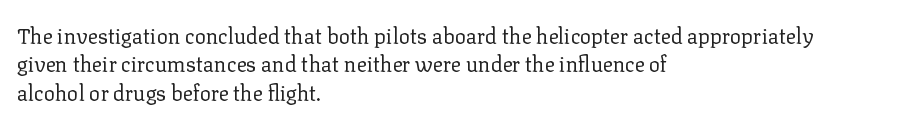
Q: Is the text bold? A: No.
Q: Is the text italic (slanted)? A: No, it is upright.
Q: Is the text underlined? A: No.
Q: How is the paragraph aligned? A: Left-aligned.
Q: Is the spacing between letters normal or unusually wide? A: Normal.
Q: Is the spacing between lines tight, normal or loose? A: Normal.
